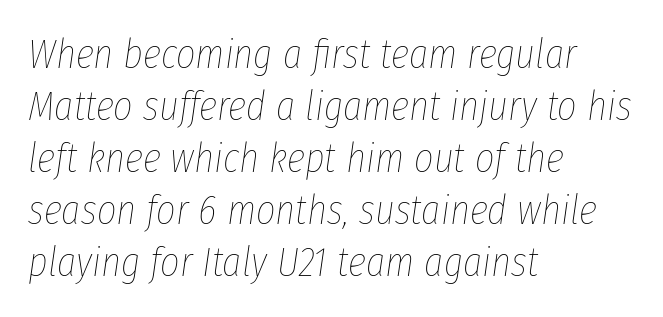
You could not count columns in this text — the font is proportionally spaced. Short note: letters normally spaced. This is oblique type, the kind used for emphasis or titles. This rendering features lettering with no underline.
